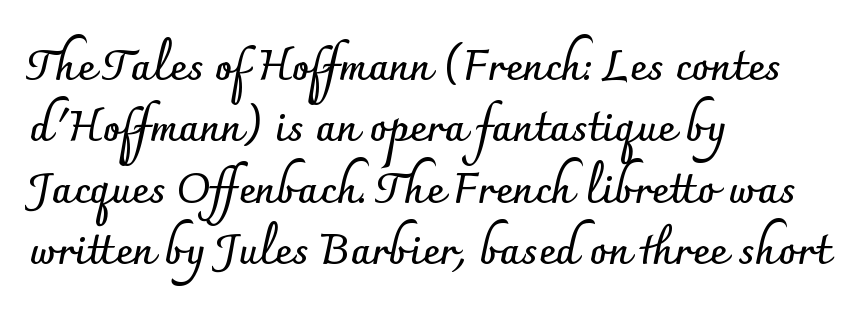
{"serif": "no", "bold": "yes", "weight": "semibold", "width": "normal", "stroke_contrast": "low", "x_height": "small", "monospaced": "no", "underline": "no", "align": "left", "line_spacing": "normal", "line_spacing_ratio": 1.46, "letter_spacing": "normal", "letter_spacing_em": 0.0, "glyph_px": 42}
